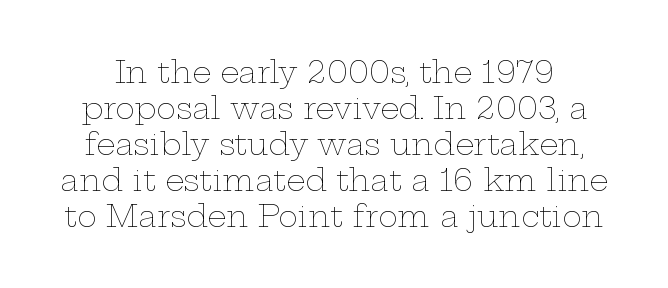
Weight class: somewhere from thin through regular. The face used here is proportionally spaced, like ordinary book or web type. Italic? Not at all — the glyphs are vertical. This rendering leaves character spacing at its baseline value. Anything drawn beneath the words? Only blank space.
